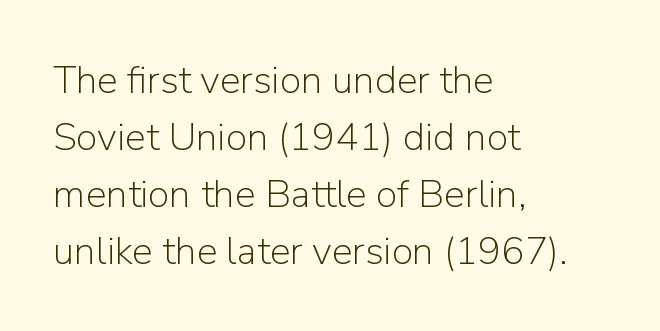
The image shows 39 px light sans-serif type, upright; set left-aligned, normal line spacing (1.46x), normal letter spacing, not underlined; low stroke contrast and a medium x-height.
